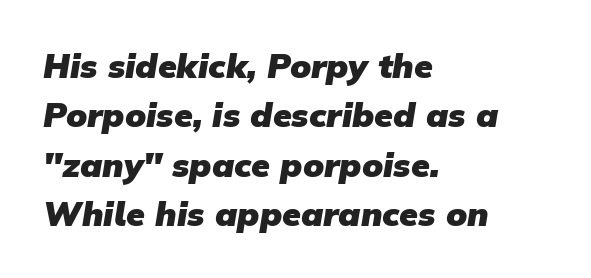
{"serif": "no", "bold": "yes", "weight": "heavy", "width": "normal", "stroke_contrast": "low", "x_height": "medium", "monospaced": "no", "underline": "no", "align": "left", "line_spacing": "normal", "line_spacing_ratio": 1.45, "letter_spacing": "normal", "letter_spacing_em": 0.0, "glyph_px": 34}
